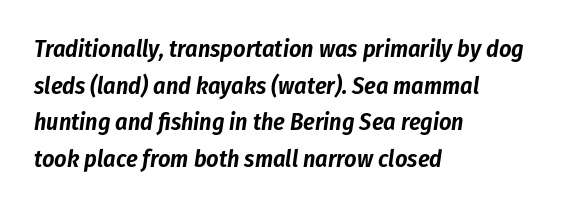
{"italic": "yes", "lean": "right", "slant_degrees": 8, "underline": "no", "align": "left", "line_spacing": "normal", "line_spacing_ratio": 1.53, "letter_spacing": "normal", "letter_spacing_em": 0.0, "glyph_px": 24}
